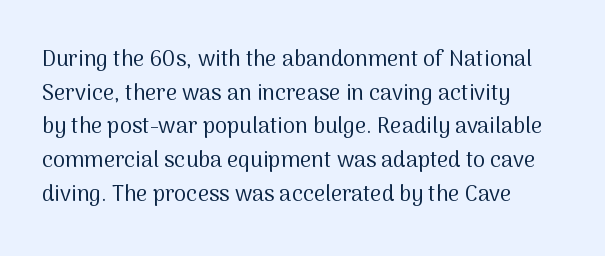
The image shows 22 px text type, upright; set left-aligned, normal line spacing (1.53x), normal letter spacing, not underlined.
